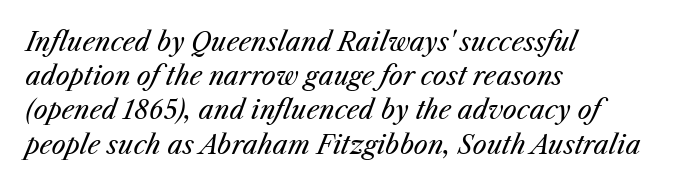
Q: Is the text bold? A: No.
Q: Is the text italic (slanted)? A: Yes, it leans right by about 25 degrees.
Q: Is the text underlined? A: No.
Q: How is the paragraph aligned? A: Left-aligned.
Q: Is the spacing between letters normal or unusually wide? A: Normal.
Q: Is the spacing between lines tight, normal or loose? A: Normal.
